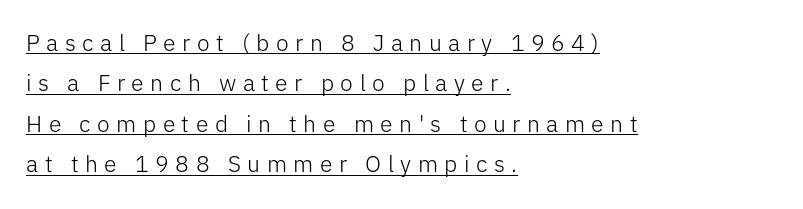
The image shows 23 px text type, upright; set left-aligned, line spacing 1.76x, unusually wide letter spacing (+0.28 em), underlined.
